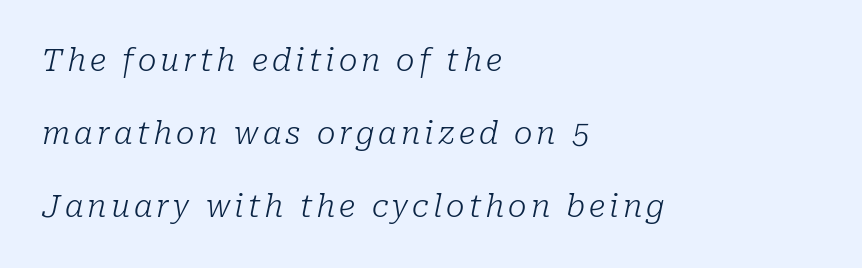
Q: Is the text bold? A: No.
Q: Is the text italic (slanted)? A: Yes, it leans right by about 10 degrees.
Q: Is the typeface a serif or a sans-serif typeface? A: Serif.
Q: Is the text underlined? A: No.
Q: How is the paragraph aligned? A: Left-aligned.
Q: Is the spacing between lines tight, normal or loose? A: Loose.
Q: Width (condensed, normal, or wide)? A: Normal.
Q: Stroke contrast? A: Low.
Q: x-height? A: Medium.
Q: Monospaced? A: No.
